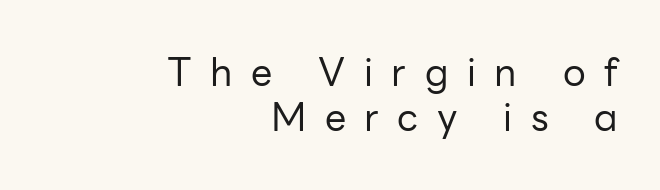
Q: Is the text bold? A: No.
Q: Is the text italic (slanted)? A: No, it is upright.
Q: Is the typeface a serif or a sans-serif typeface? A: Sans-serif.
Q: Is the text underlined? A: No.
Q: How is the paragraph aligned? A: Right-aligned.
Q: Is the spacing between letters normal or unusually wide? A: Unusually wide.
Q: Width (condensed, normal, or wide)? A: Normal.
Q: Stroke contrast? A: Low.
Q: x-height? A: Medium.
Q: Monospaced? A: No.
